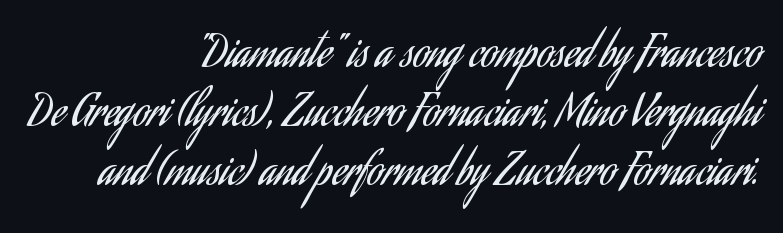
Q: Is the text bold? A: No.
Q: Is the text italic (slanted)? A: Yes.
Q: Is the typeface a serif or a sans-serif typeface? A: Sans-serif.
Q: Is the text underlined? A: No.
Q: How is the paragraph aligned? A: Right-aligned.
Q: Is the spacing between letters normal or unusually wide? A: Normal.
Q: Is the spacing between lines tight, normal or loose? A: Normal.
Q: Width (condensed, normal, or wide)? A: Condensed.
Q: Stroke contrast? A: Low.
Q: x-height? A: Small.
Q: Monospaced? A: No.
